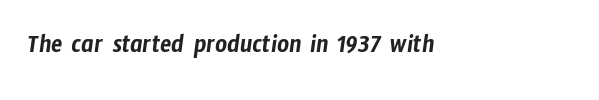
Caption: standard tracking, unaltered. Each row of text sits above clean, open space. The rag falls on the right side of this text block.
